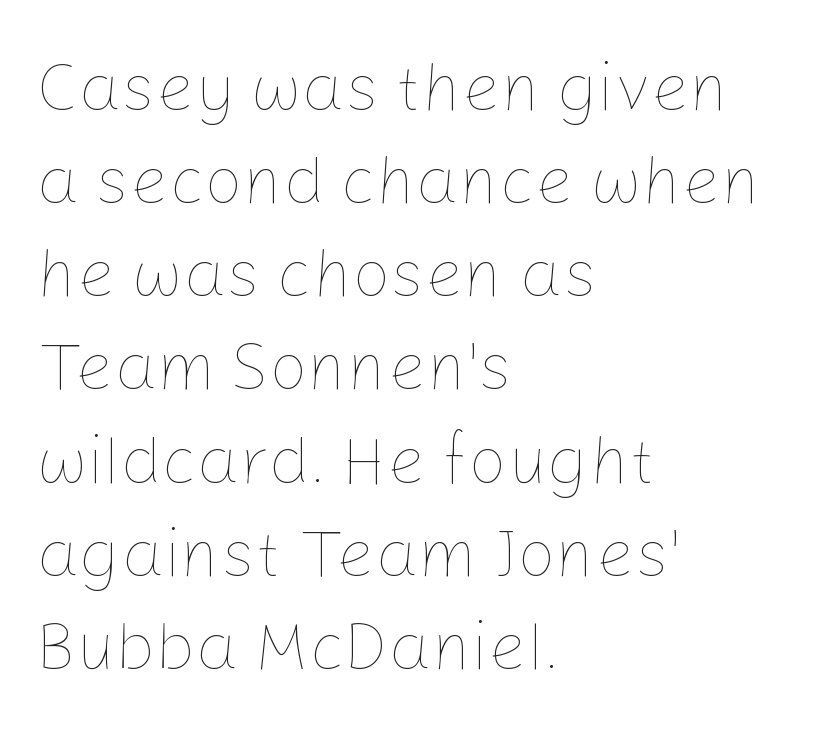
Letters have the restrained weight of plain body copy at most. The designer left line spacing at the default. The rendering uses natural spacing where letterforms have individual widths. Here the glyphs are tracked normally, forming tight word shapes.
